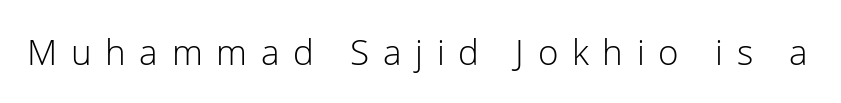
Q: Is the text bold? A: No.
Q: Is the text italic (slanted)? A: No, it is upright.
Q: Is the typeface a serif or a sans-serif typeface? A: Sans-serif.
Q: Is the text underlined? A: No.
Q: Is the spacing between letters normal or unusually wide? A: Unusually wide.
Q: Width (condensed, normal, or wide)? A: Normal.
Q: Stroke contrast? A: Low.
Q: x-height? A: Medium.
Q: Monospaced? A: No.
